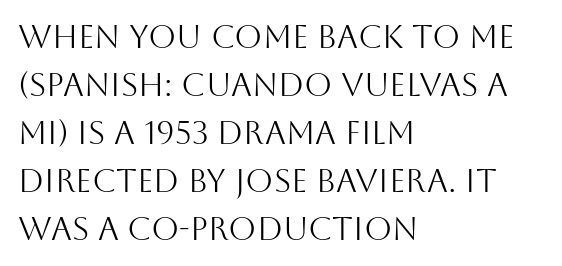
Quick note: interline space is typical. Leftover space on each line is placed entirely after the last word. The rendering shows plain stroke endings on the letterforms — a sans-serif design. Standard letterfit; no display-style spreading of the glyphs.
